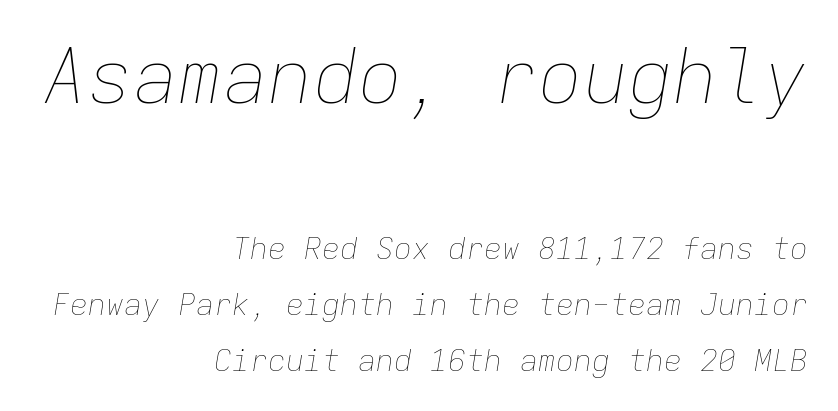
The image shows 75 px thin type, italic (leaning right), monospaced; set right-aligned, line spacing 1.87x, normal letter spacing, not underlined; the first (top) block is 2.5x larger; low stroke contrast and a medium x-height.
